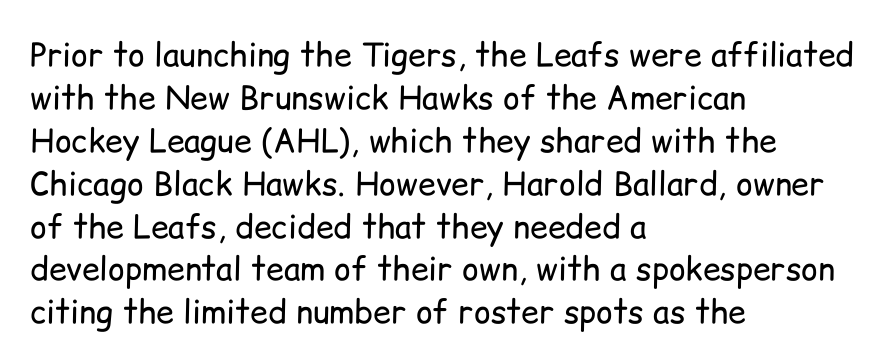
{"serif": "no", "italic": "no", "bold": "no", "weight": "regular", "width": "normal", "stroke_contrast": "low", "x_height": "medium", "monospaced": "no", "underline": "no", "align": "left", "line_spacing": "normal", "line_spacing_ratio": 1.34, "letter_spacing": "normal", "letter_spacing_em": 0.0, "glyph_px": 32}
